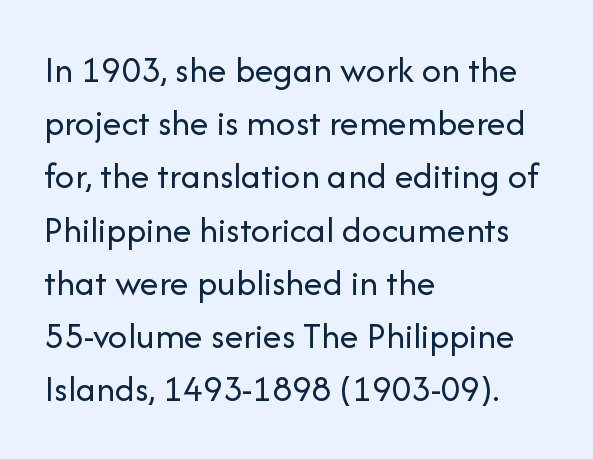
Q: Is the text bold? A: No.
Q: Is the text italic (slanted)? A: No, it is upright.
Q: Is the typeface a serif or a sans-serif typeface? A: Sans-serif.
Q: Is the text underlined? A: No.
Q: How is the paragraph aligned? A: Left-aligned.
Q: Is the spacing between letters normal or unusually wide? A: Normal.
Q: Is the spacing between lines tight, normal or loose? A: Normal.
Q: Width (condensed, normal, or wide)? A: Normal.
Q: Stroke contrast? A: Low.
Q: x-height? A: Medium.
Q: Monospaced? A: No.
